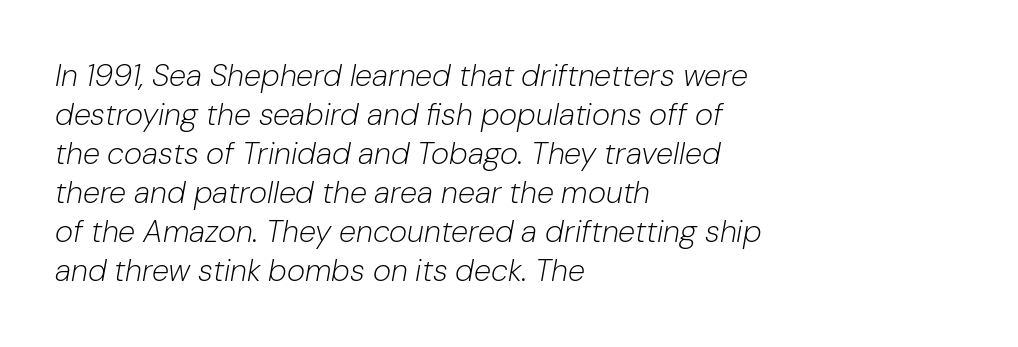
Q: Is the text bold? A: No.
Q: Is the text italic (slanted)? A: Yes, it leans right by about 10 degrees.
Q: Is the text underlined? A: No.
Q: How is the paragraph aligned? A: Left-aligned.
Q: Is the spacing between letters normal or unusually wide? A: Normal.
Q: Is the spacing between lines tight, normal or loose? A: Normal.
Q: Width (condensed, normal, or wide)? A: Normal.
Q: Stroke contrast? A: Low.
Q: x-height? A: Medium.
Q: Monospaced? A: No.
